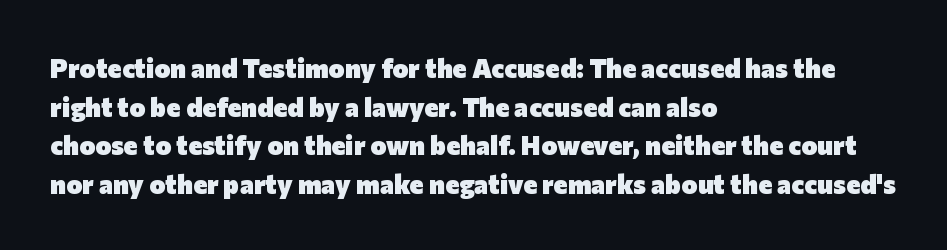
The glyphs are unaccompanied by any horizontal stroke below them. Alignment: flush left. Its strokes are broad and dark, the hallmark of bold type. Designer's note — italics off, roman on.
